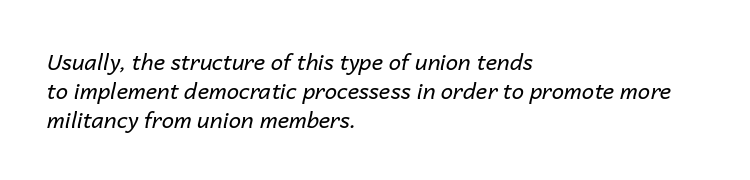
Q: Is the text bold? A: No.
Q: Is the text italic (slanted)? A: Yes, it leans right by about 14 degrees.
Q: Is the text underlined? A: No.
Q: How is the paragraph aligned? A: Left-aligned.
Q: Is the spacing between letters normal or unusually wide? A: Normal.
Q: Is the spacing between lines tight, normal or loose? A: Normal.
